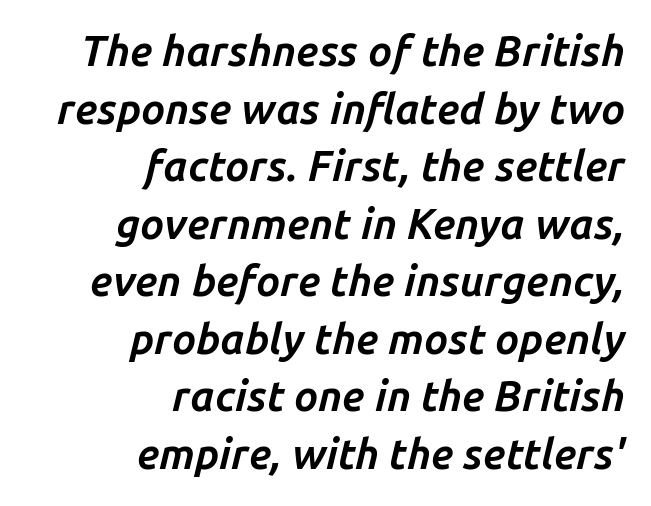
The space between consecutive lines is moderate. Layout note: lines flush right. Looks like regular typesetting: each glyph gets only the width it needs. Weight: bold. The specimen omits any rule beneath the text block's lines.
